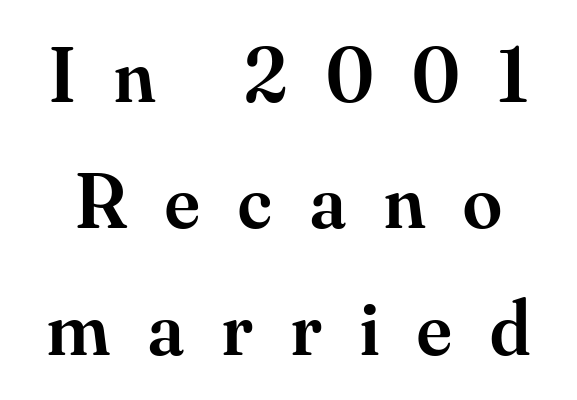
Honestly, the letter spacing is so wide it's the main thing you notice. In terms of weight, the rendering is demibold, just under bold. Vertical spacing — default. Spacing verdict: proportional, widths tailored to each character. A serif font was chosen for this passage. The font's upright variant was chosen for this text.
